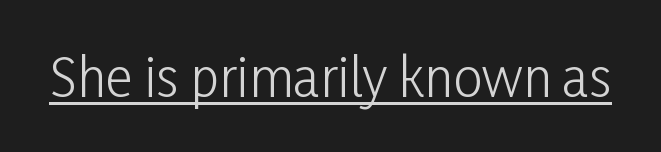
The image shows 52 px light, condensed sans-serif type, upright; set normal letter spacing, underlined; low stroke contrast and a medium x-height.
